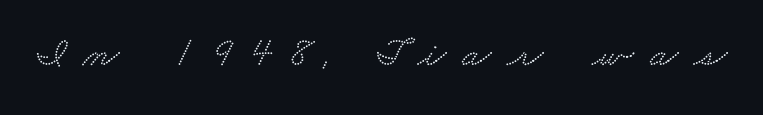
{"width": "wide", "stroke_contrast": "low", "x_height": "small", "monospaced": "no", "underline": "no", "letter_spacing": "wide", "letter_spacing_em": 0.38, "glyph_px": 42}
